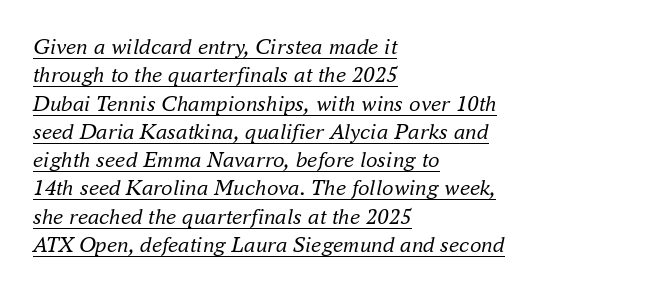
The image shows 23 px text type, italic (leaning right); set left-aligned, line spacing 1.23x, normal letter spacing, underlined.
